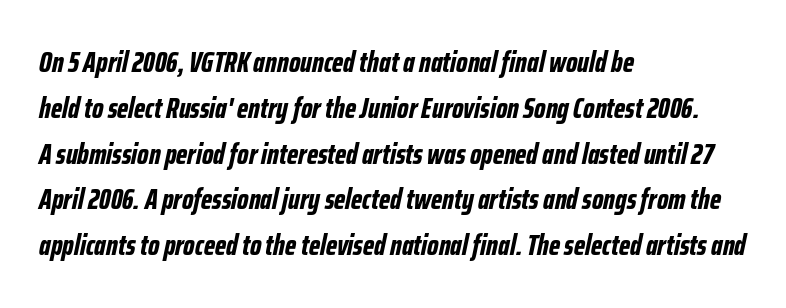
Plain, unruled lines of type. Line beginnings align vertically; line endings do not. This sample has the flowing, uneven cadence of proportional lettering. Summary of vertical rhythm: regular, with standard interline spacing. Inter-character spacing is left at the font's built-in metrics. Typesetter's note: full bold, strokes at maximum text heaviness.
